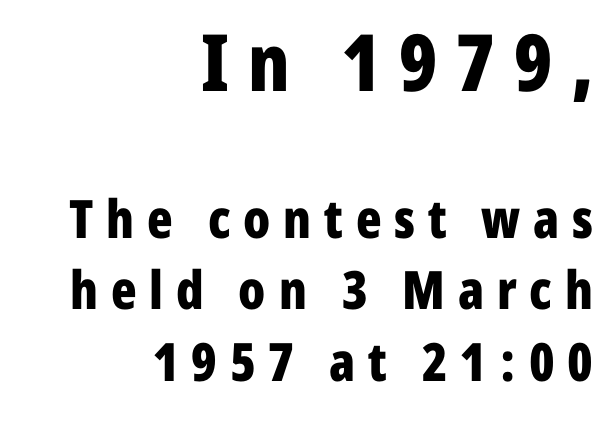
Q: Is the text bold? A: Yes.
Q: Is the text italic (slanted)? A: No, it is upright.
Q: Is the typeface a serif or a sans-serif typeface? A: Sans-serif.
Q: Is the text underlined? A: No.
Q: How is the paragraph aligned? A: Right-aligned.
Q: Is the spacing between letters normal or unusually wide? A: Unusually wide.
Q: Is the spacing between lines tight, normal or loose? A: Normal.
Q: Which block of text is set in a larger size, the first (top) or the second (bottom)? A: The first (top) one.
Q: Width (condensed, normal, or wide)? A: Condensed.
Q: Stroke contrast? A: Low.
Q: x-height? A: Medium.
Q: Monospaced? A: No.
